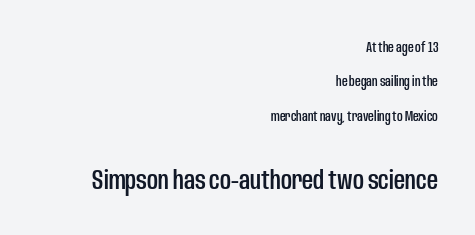
The image shows 27 px text type, upright; set right-aligned, loose line spacing (2.45x), normal letter spacing, not underlined; the second (bottom) block is 1.93x larger.
